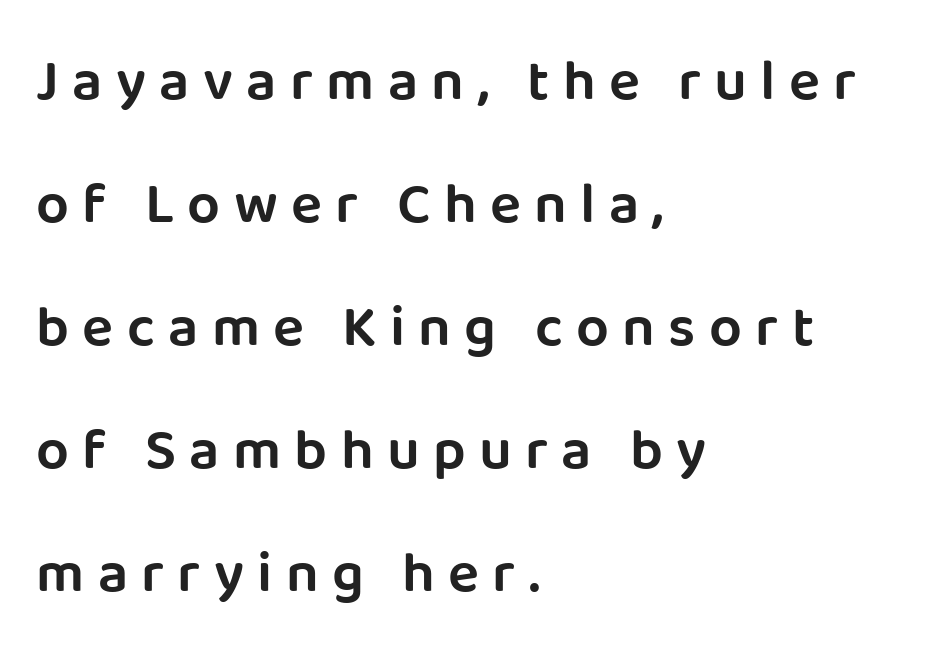
Q: Is the text bold? A: Semi-bold.
Q: Is the text italic (slanted)? A: No, it is upright.
Q: Is the typeface a serif or a sans-serif typeface? A: Sans-serif.
Q: Is the text underlined? A: No.
Q: How is the paragraph aligned? A: Left-aligned.
Q: Is the spacing between letters normal or unusually wide? A: Unusually wide.
Q: Is the spacing between lines tight, normal or loose? A: Loose.
Q: Width (condensed, normal, or wide)? A: Normal.
Q: Stroke contrast? A: Low.
Q: x-height? A: Large.
Q: Monospaced? A: No.
